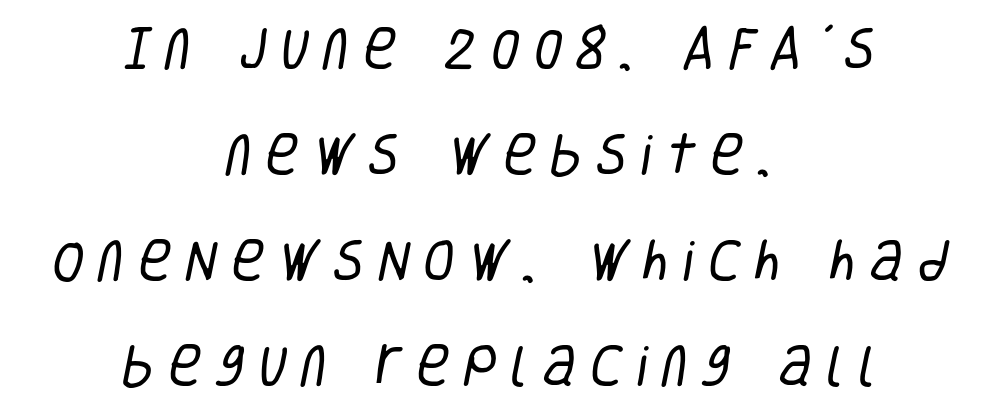
The image shows 46 px regular-weight, condensed sans-serif type; set centered, loose line spacing (2.3x), unusually wide letter spacing (+0.3 em), not underlined; low stroke contrast and a large x-height.
